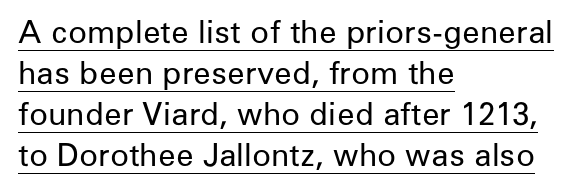
{"serif": "no", "italic": "no", "bold": "no", "weight": "regular", "width": "normal", "stroke_contrast": "low", "x_height": "medium", "monospaced": "no", "underline": "yes", "align": "left", "line_spacing": "normal", "line_spacing_ratio": 1.32, "letter_spacing": "normal", "letter_spacing_em": 0.0, "glyph_px": 31}
